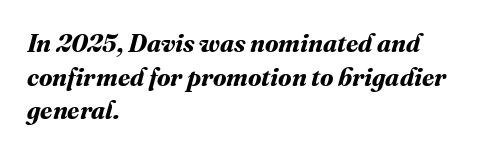
Q: Is the text bold? A: Yes.
Q: Is the text underlined? A: No.
Q: How is the paragraph aligned? A: Left-aligned.
Q: Is the spacing between letters normal or unusually wide? A: Normal.
Q: Is the spacing between lines tight, normal or loose? A: Normal.
